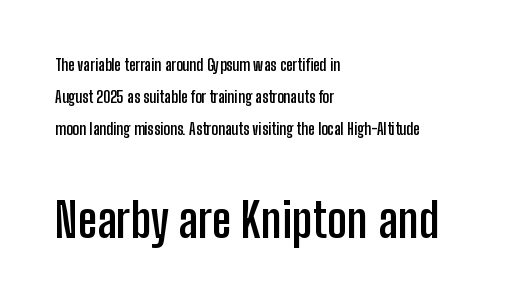
{"serif": "no", "italic": "no", "bold": "yes", "weight": "semibold", "width": "condensed", "stroke_contrast": "low", "x_height": "medium", "monospaced": "no", "underline": "no", "align": "left", "line_spacing": "loose", "line_spacing_ratio": 2.01, "letter_spacing": "normal", "letter_spacing_em": 0.0, "larger_block": "second", "size_ratio": 3.0, "glyph_px": 48}
